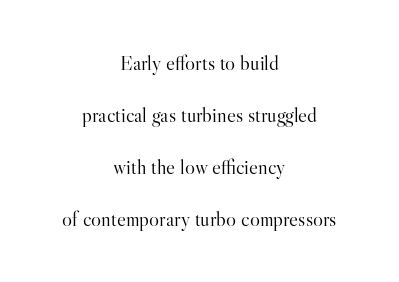
The image shows 21 px text type, upright; set centered, loose line spacing (2.48x), normal letter spacing, not underlined.
